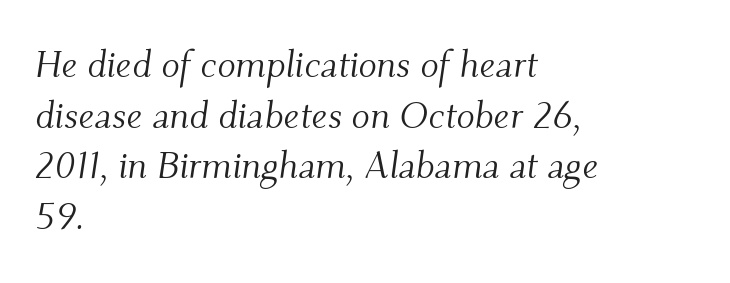
{"serif": "yes", "italic": "yes", "lean": "right", "slant_degrees": 9, "bold": "no", "weight": "light", "width": "normal", "stroke_contrast": "medium", "x_height": "small", "monospaced": "no", "underline": "no", "align": "left", "line_spacing": "normal", "line_spacing_ratio": 1.33, "letter_spacing": "normal", "letter_spacing_em": 0.0, "glyph_px": 38}
